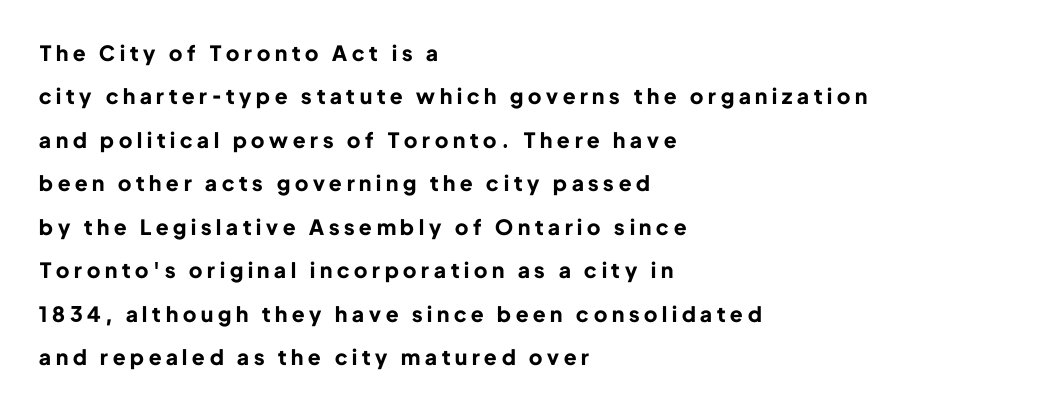
What weight is shown? A full bold with thick strokes. This is roman type, the default non-slanted kind. Lines of text with bare space underneath. Quick note: interline space is abundant.
